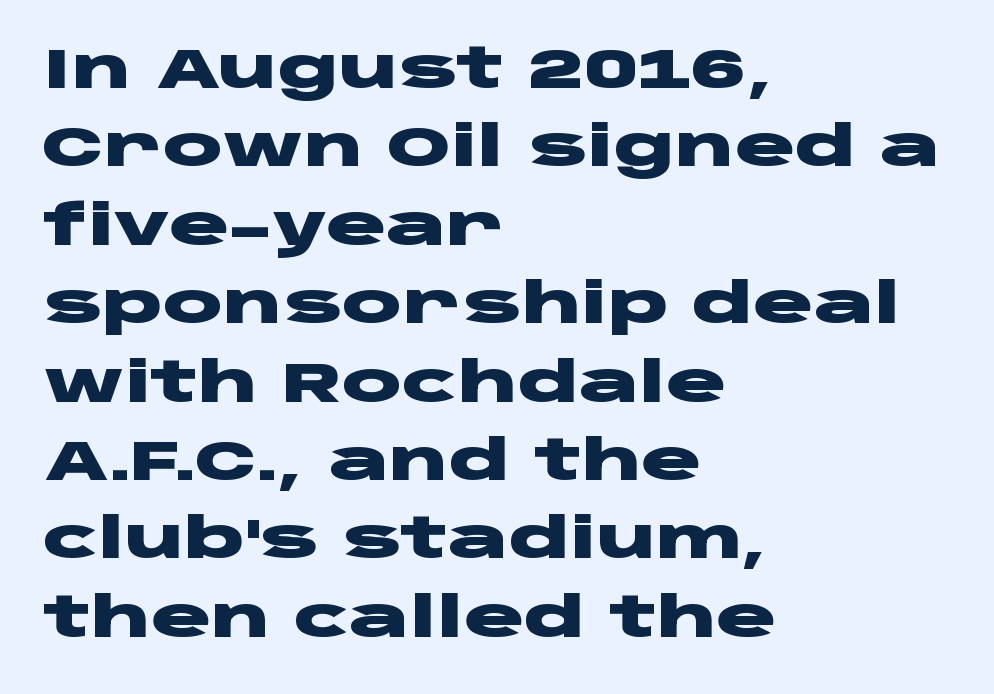
{"serif": "no", "italic": "no", "bold": "yes", "weight": "heavy", "width": "wide", "stroke_contrast": "low", "x_height": "large", "monospaced": "no", "underline": "no", "align": "left", "line_spacing": "normal", "line_spacing_ratio": 1.4, "letter_spacing": "normal", "letter_spacing_em": 0.0, "glyph_px": 56}
